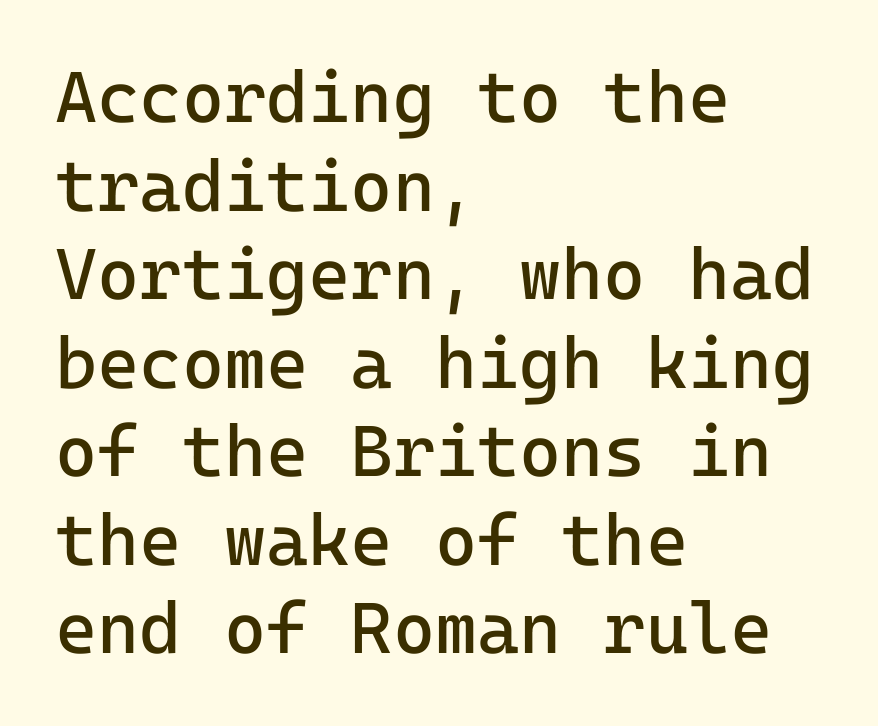
The image shows 72 px regular-weight sans-serif type, upright, monospaced; set left-aligned, line spacing 1.23x, normal letter spacing, not underlined; low stroke contrast and a medium x-height.
